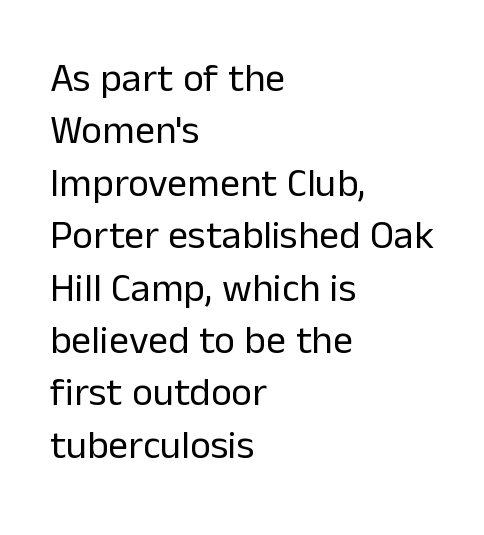
{"serif": "no", "italic": "no", "bold": "no", "weight": "regular", "width": "normal", "stroke_contrast": "low", "x_height": "medium", "monospaced": "no", "underline": "no", "align": "left", "line_spacing": "normal", "line_spacing_ratio": 1.31, "letter_spacing": "normal", "letter_spacing_em": 0.0, "glyph_px": 40}
